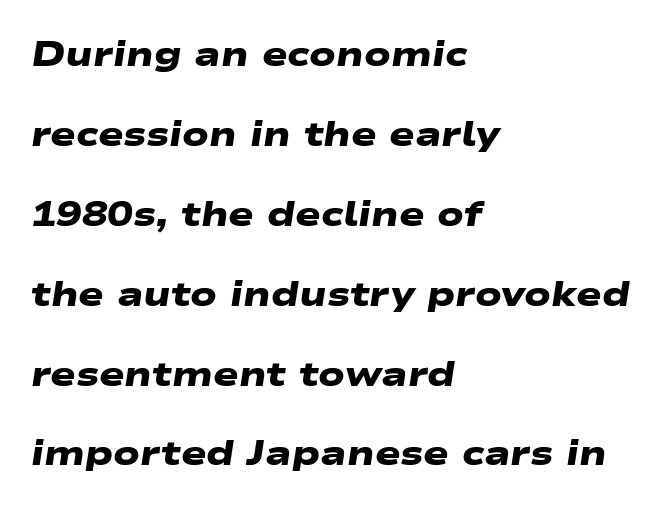
Q: Is the text bold? A: Yes.
Q: Is the typeface a serif or a sans-serif typeface? A: Sans-serif.
Q: Is the text underlined? A: No.
Q: How is the paragraph aligned? A: Left-aligned.
Q: Is the spacing between letters normal or unusually wide? A: Normal.
Q: Is the spacing between lines tight, normal or loose? A: Loose.
Q: Width (condensed, normal, or wide)? A: Wide.
Q: Stroke contrast? A: Low.
Q: x-height? A: Medium.
Q: Monospaced? A: No.
